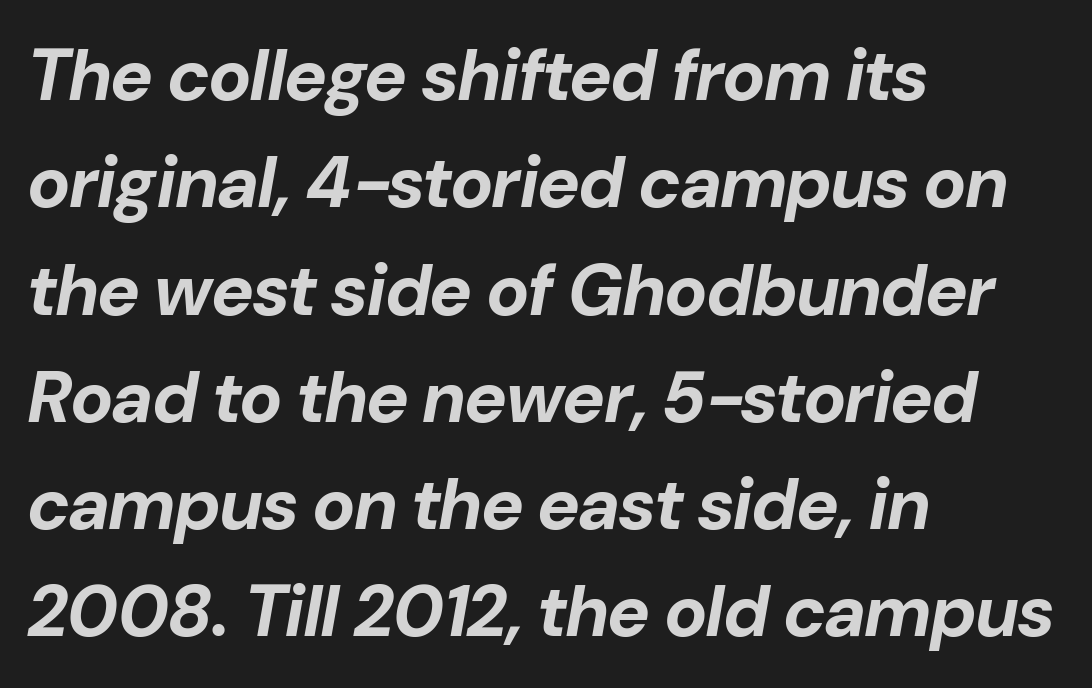
The image shows 72 px bold type, italic (leaning right); set left-aligned, normal line spacing (1.49x), normal letter spacing, not underlined; low stroke contrast and a medium x-height.
